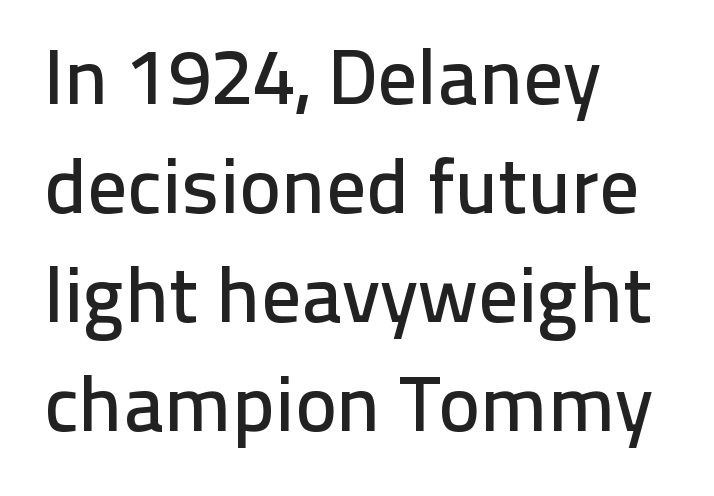
The image shows 79 px sans-serif type, upright; set left-aligned, normal line spacing (1.38x), normal letter spacing, not underlined; low stroke contrast and a medium x-height.
